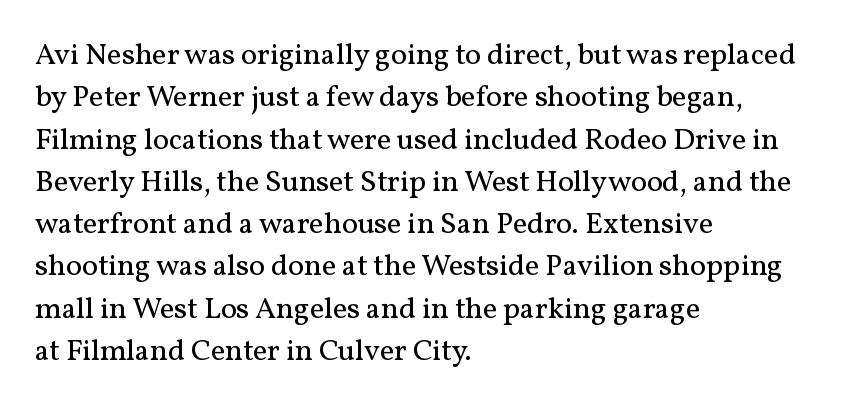
The image shows 30 px regular-weight serif type, upright; set left-aligned, normal line spacing (1.41x), normal letter spacing, not underlined; medium stroke contrast and a medium x-height.
